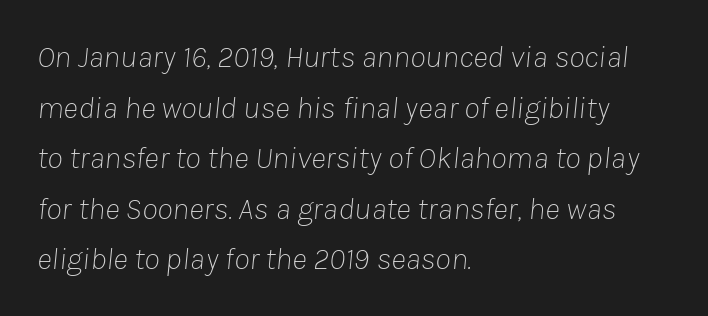
Q: Is the text bold? A: No.
Q: Is the text italic (slanted)? A: Yes, it leans right by about 8 degrees.
Q: Is the text underlined? A: No.
Q: How is the paragraph aligned? A: Left-aligned.
Q: Is the spacing between letters normal or unusually wide? A: Normal.
Q: Is the spacing between lines tight, normal or loose? A: Normal.
Q: Width (condensed, normal, or wide)? A: Normal.
Q: Stroke contrast? A: Low.
Q: x-height? A: Medium.
Q: Monospaced? A: No.
